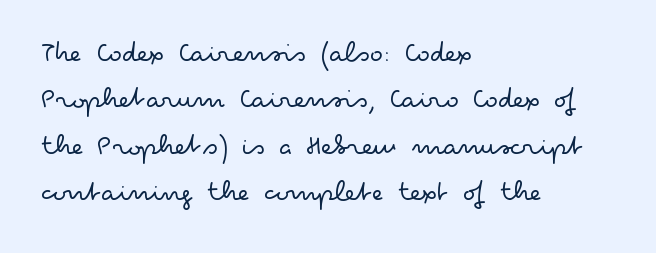
{"serif": "no", "italic": "no", "bold": "no", "weight": "light", "width": "wide", "stroke_contrast": "low", "x_height": "small", "monospaced": "no", "underline": "no", "align": "left", "line_spacing": "normal", "line_spacing_ratio": 1.55, "letter_spacing": "normal", "letter_spacing_em": 0.0, "glyph_px": 30}
